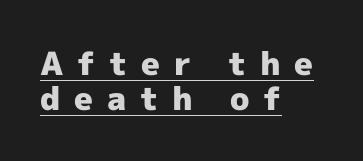
Are there feet on the stems? There aren't — it's a sans. Short note: letters widely spaced. One glance says dense: line gaps are narrower than usual. The ragged edge is on the right, which tells us the setting is flush left. A typesetter would call this proportional, since set widths differ per character.
